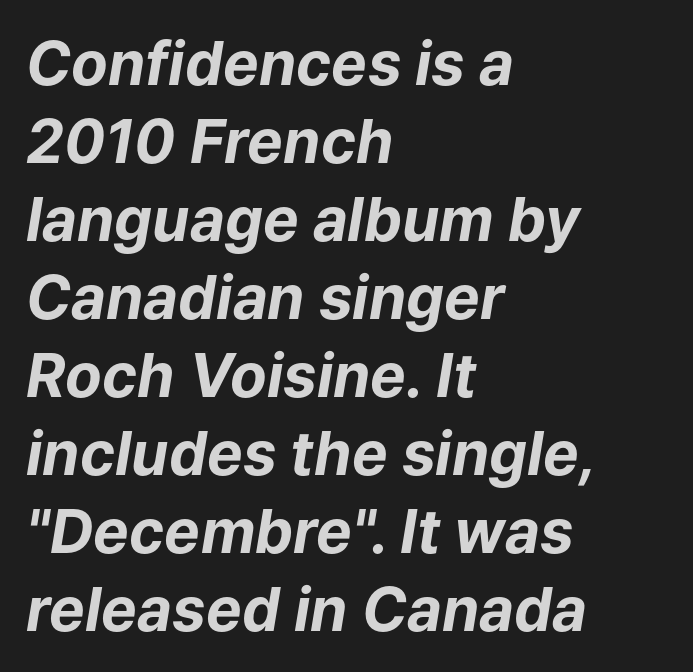
Plain, unruled lines of type. Every row of glyphs begins at an identical x-position on the left. Looks like regular typesetting: each glyph gets only the width it needs. One glance says typical: line gaps are just what's usual.
